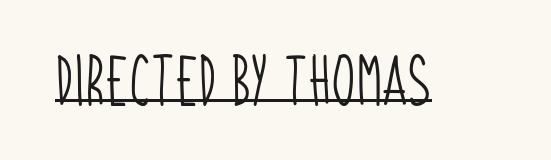
{"serif": "no", "bold": "no", "weight": "light", "width": "condensed", "stroke_contrast": "low", "x_height": "large", "monospaced": "no", "underline": "yes", "letter_spacing": "normal", "letter_spacing_em": 0.0, "glyph_px": 50}
